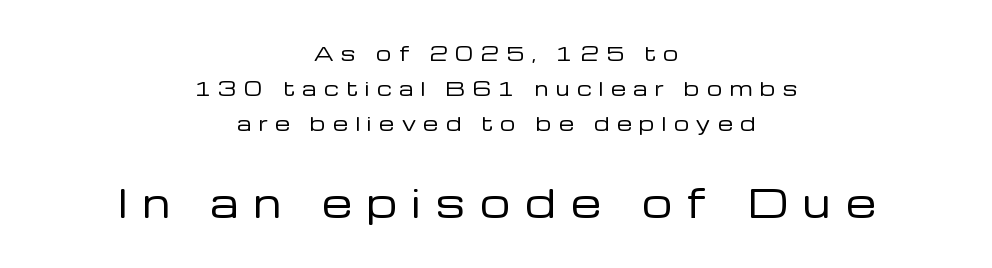
Q: Is the text bold? A: No.
Q: Is the text italic (slanted)? A: No, it is upright.
Q: Is the typeface a serif or a sans-serif typeface? A: Sans-serif.
Q: Is the text underlined? A: No.
Q: How is the paragraph aligned? A: Centered.
Q: Is the spacing between letters normal or unusually wide? A: Unusually wide.
Q: Which block of text is set in a larger size, the first (top) or the second (bottom)? A: The second (bottom) one.
Q: Width (condensed, normal, or wide)? A: Normal.
Q: Stroke contrast? A: Low.
Q: x-height? A: Medium.
Q: Monospaced? A: No.
